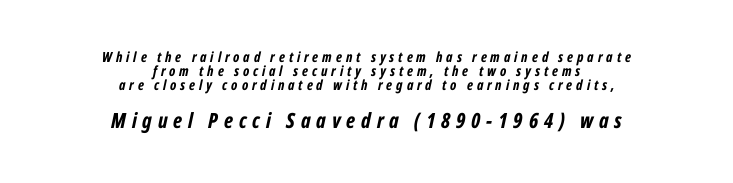
{"italic": "yes", "lean": "right", "slant_degrees": 12, "bold": "yes", "underline": "no", "align": "center", "line_spacing": "tight", "line_spacing_ratio": 0.99, "letter_spacing": "wide", "letter_spacing_em": 0.28, "larger_block": "second", "size_ratio": 1.5, "glyph_px": 21}
